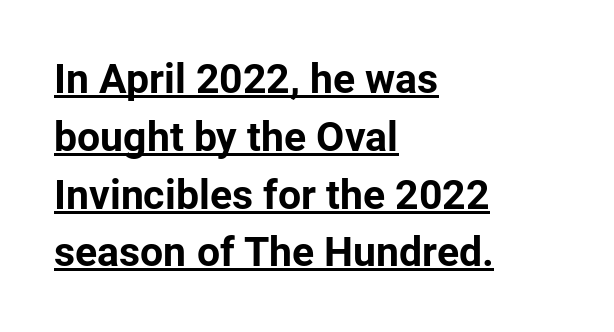
Is this a sans? Yes — the strokes have no serifs. Beneath each row of characters lies a ruled line. Chunky letters — that's bold for sure. Vertical strokes here are truly vertical. These lines stack with their left ends in a neat column. Nobody touched the tracking dial on this one.
